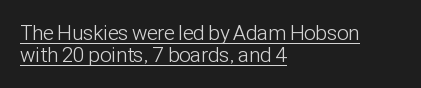
Is the letter spacing exaggerated? No — it looks like the ordinary default. Does the copy run flush right? No — it runs flush left. The glyphs are accompanied by a horizontal stroke just below them. Stem width sits at or under what a default text font uses.
